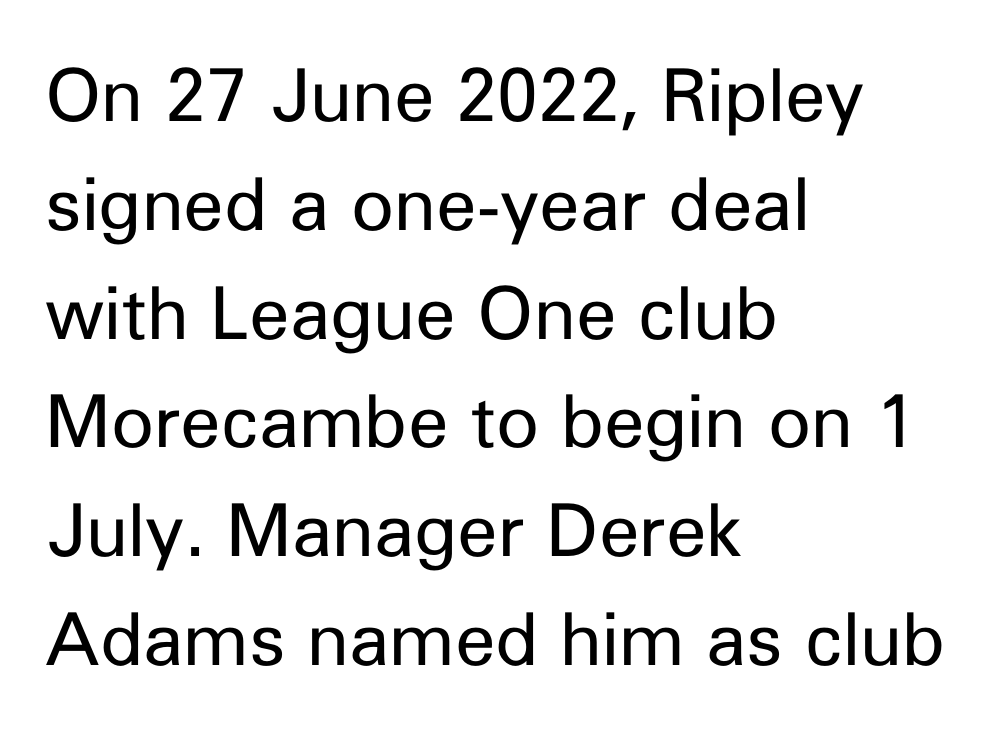
Baseline-to-baseline distance is the conventional proportion of letter height. Each letter keeps its own natural width here, so spacing adapts to shape. Do the letters lean? They stand straight. The font is comparable to plain body text, perhaps lighter. The text block is weighted toward the left margin, trailing off unevenly rightward. Each letter's strokes conclude bluntly, with no projecting serifs.
